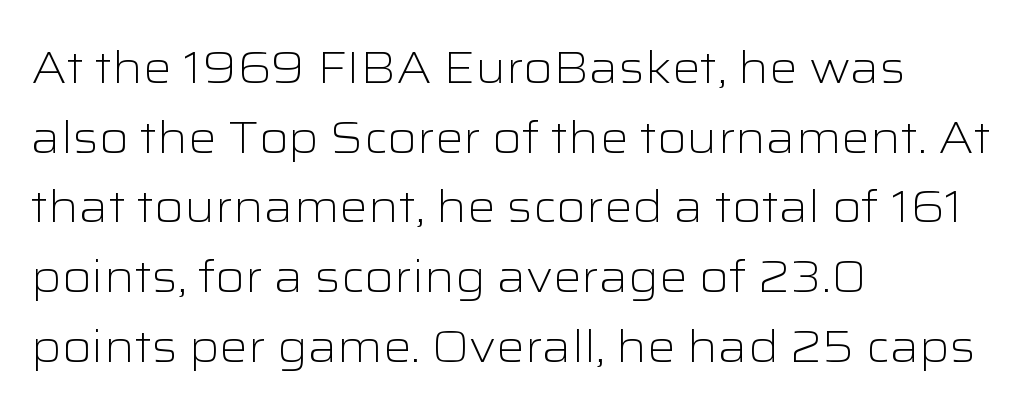
{"serif": "no", "italic": "no", "bold": "no", "weight": "light", "width": "wide", "stroke_contrast": "low", "x_height": "medium", "monospaced": "no", "underline": "no", "align": "left", "line_spacing": "normal", "line_spacing_ratio": 1.55, "letter_spacing": "normal", "letter_spacing_em": 0.0, "glyph_px": 45}
